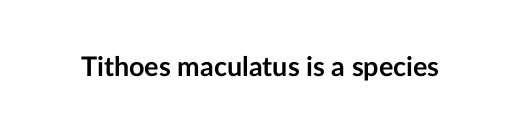
{"italic": "no", "bold": "yes", "underline": "no", "letter_spacing": "normal", "letter_spacing_em": 0.0, "glyph_px": 27}
